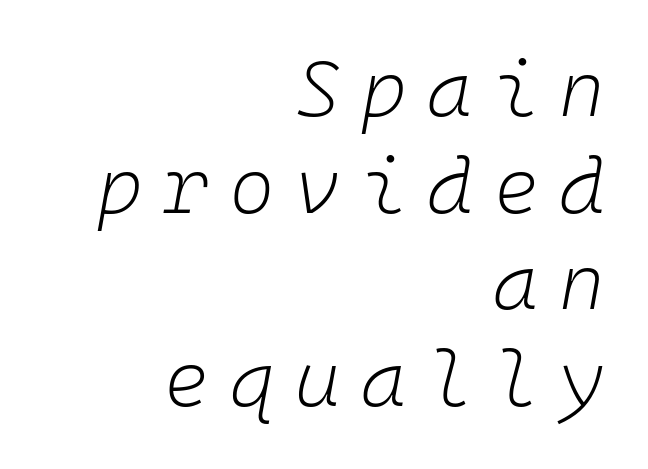
Q: Is the text bold? A: No.
Q: Is the text italic (slanted)? A: Yes, it leans right by about 10 degrees.
Q: Is the text underlined? A: No.
Q: How is the paragraph aligned? A: Right-aligned.
Q: Is the spacing between letters normal or unusually wide? A: Unusually wide.
Q: Width (condensed, normal, or wide)? A: Normal.
Q: Stroke contrast? A: Low.
Q: x-height? A: Medium.
Q: Monospaced? A: Yes.
